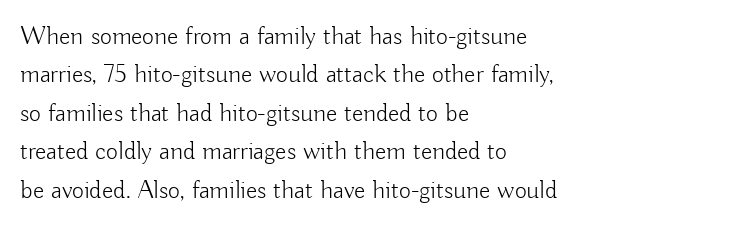
Q: Is the text bold? A: No.
Q: Is the text italic (slanted)? A: No, it is upright.
Q: Is the text underlined? A: No.
Q: How is the paragraph aligned? A: Left-aligned.
Q: Is the spacing between letters normal or unusually wide? A: Normal.
Q: Is the spacing between lines tight, normal or loose? A: Normal.
